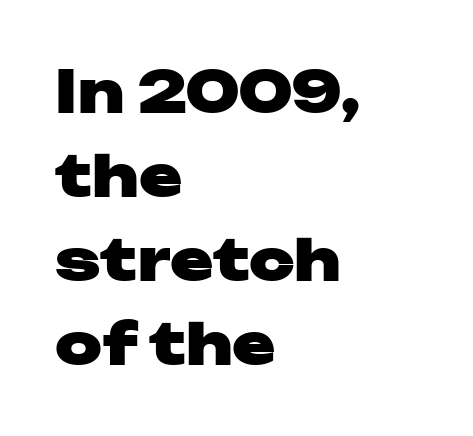
Q: Is the text bold? A: Yes.
Q: Is the text italic (slanted)? A: No, it is upright.
Q: Is the typeface a serif or a sans-serif typeface? A: Sans-serif.
Q: Is the text underlined? A: No.
Q: How is the paragraph aligned? A: Left-aligned.
Q: Is the spacing between letters normal or unusually wide? A: Normal.
Q: Is the spacing between lines tight, normal or loose? A: Normal.
Q: Width (condensed, normal, or wide)? A: Wide.
Q: Stroke contrast? A: Low.
Q: x-height? A: Medium.
Q: Monospaced? A: No.
